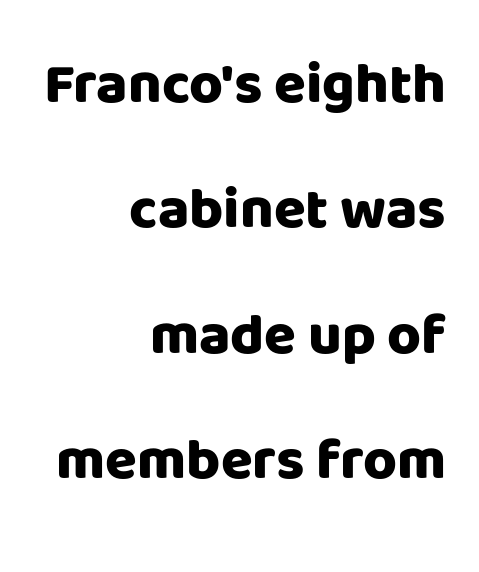
Descenders hang freely into open space. Whoever set this chose breathing room over compactness in the vertical rhythm. The passage shown is emphatically bold. This sample has the flowing, uneven cadence of proportional lettering.
